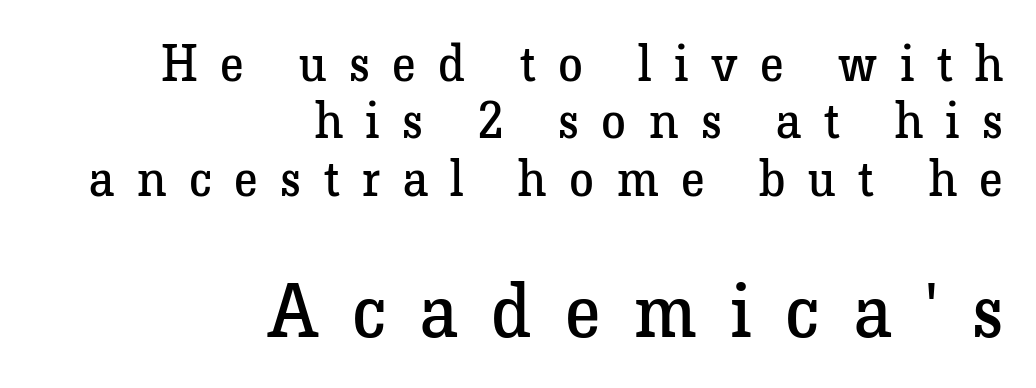
Q: Is the text bold? A: No.
Q: Is the text italic (slanted)? A: No, it is upright.
Q: Is the typeface a serif or a sans-serif typeface? A: Serif.
Q: Is the text underlined? A: No.
Q: How is the paragraph aligned? A: Right-aligned.
Q: Is the spacing between letters normal or unusually wide? A: Unusually wide.
Q: Is the spacing between lines tight, normal or loose? A: Tight.
Q: Which block of text is set in a larger size, the first (top) or the second (bottom)? A: The second (bottom) one.
Q: Width (condensed, normal, or wide)? A: Normal.
Q: Stroke contrast? A: Low.
Q: x-height? A: Medium.
Q: Monospaced? A: No.
